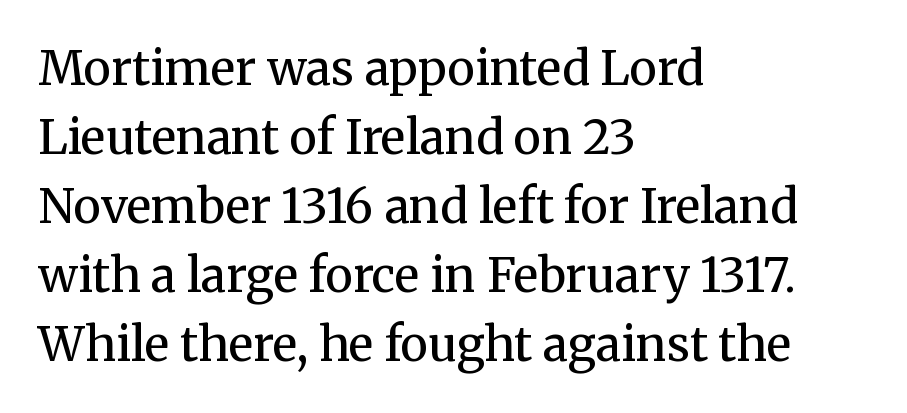
The image shows 47 px regular-weight serif type, upright; set left-aligned, normal line spacing (1.47x), normal letter spacing, not underlined; medium stroke contrast and a medium x-height.
